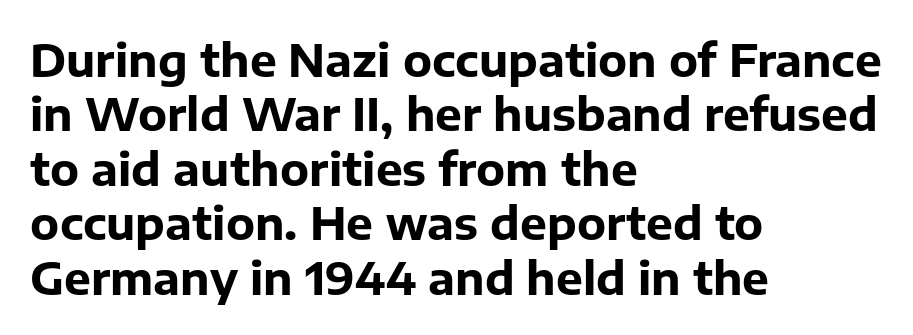
Q: Is the text bold? A: Yes.
Q: Is the text italic (slanted)? A: No, it is upright.
Q: Is the typeface a serif or a sans-serif typeface? A: Sans-serif.
Q: Is the text underlined? A: No.
Q: How is the paragraph aligned? A: Left-aligned.
Q: Is the spacing between letters normal or unusually wide? A: Normal.
Q: Width (condensed, normal, or wide)? A: Normal.
Q: Stroke contrast? A: Low.
Q: x-height? A: Medium.
Q: Monospaced? A: No.
